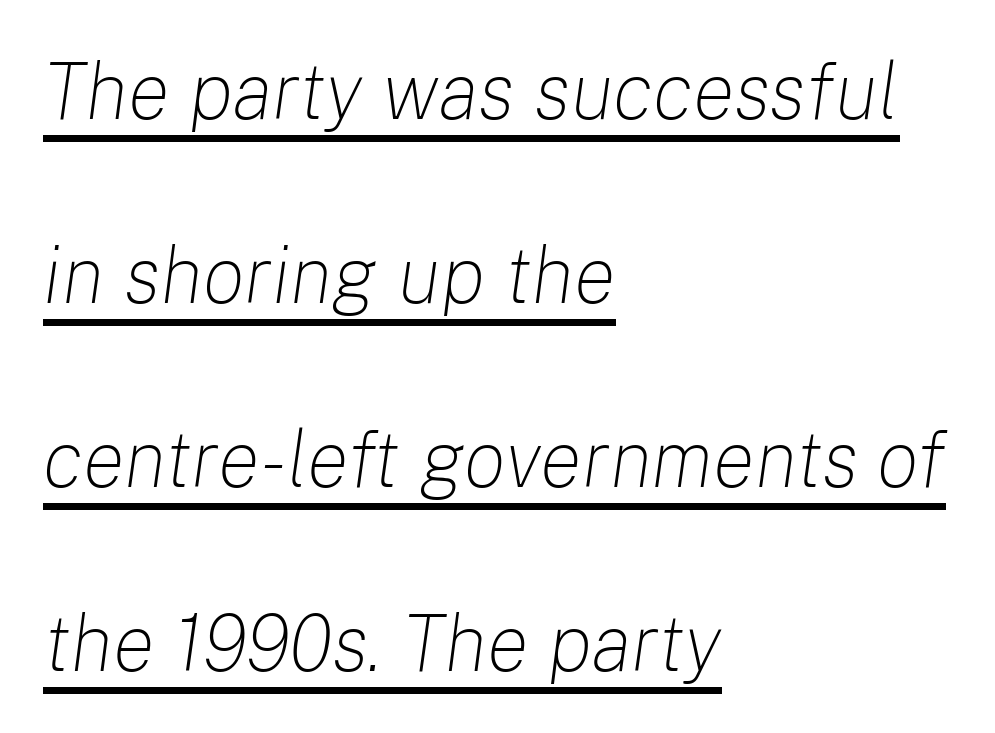
{"italic": "yes", "lean": "right", "slant_degrees": 8, "bold": "no", "weight": "light", "width": "normal", "stroke_contrast": "low", "x_height": "medium", "monospaced": "no", "underline": "yes", "align": "left", "line_spacing": "loose", "line_spacing_ratio": 2.33, "letter_spacing": "normal", "letter_spacing_em": 0.0, "glyph_px": 79}
